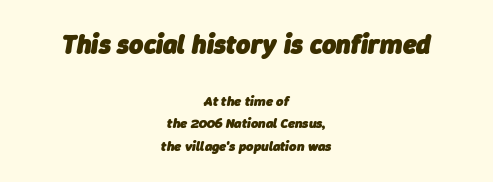
Q: Is the text bold? A: Yes.
Q: Is the text italic (slanted)? A: Yes, it leans right by about 9 degrees.
Q: Is the text underlined? A: No.
Q: How is the paragraph aligned? A: Centered.
Q: Is the spacing between letters normal or unusually wide? A: Normal.
Q: Is the spacing between lines tight, normal or loose? A: Normal.
Q: Which block of text is set in a larger size, the first (top) or the second (bottom)? A: The first (top) one.
